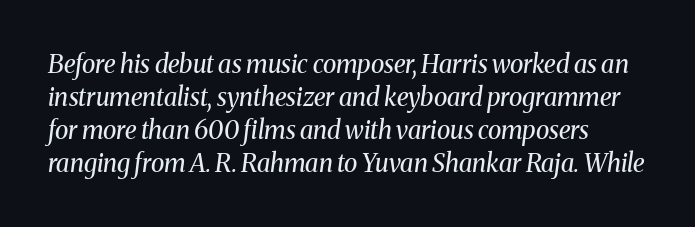
A quiet, ordinary-to-light weight characterises the typeface. Horizontal bands of white between lines are of average thickness. The passage shown is not underscored anywhere. What stands out about the letter spacing? Nothing — it is the standard amount. An italicized treatment has been applied to the whole sample.
